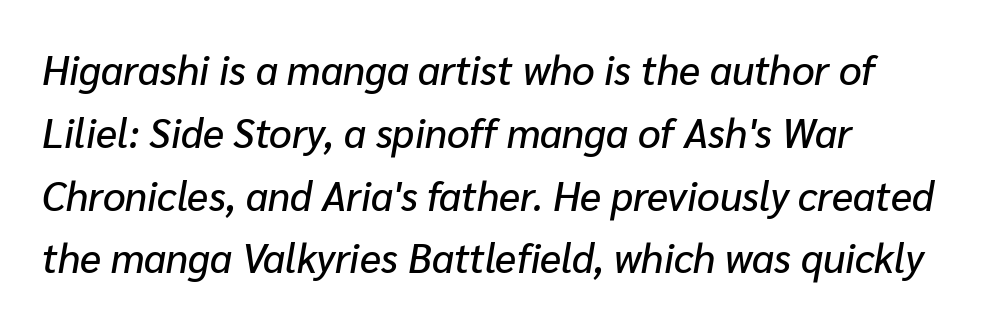
{"italic": "yes", "lean": "right", "slant_degrees": 10, "width": "normal", "stroke_contrast": "low", "x_height": "medium", "monospaced": "no", "underline": "no", "align": "left", "line_spacing": "normal", "line_spacing_ratio": 1.57, "letter_spacing": "normal", "letter_spacing_em": 0.0, "glyph_px": 40}
